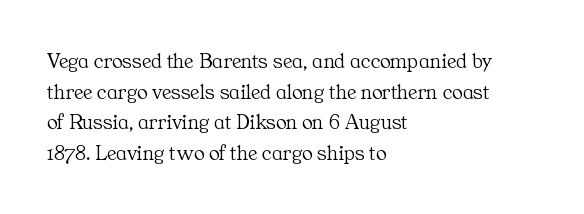
Here the glyphs are tracked normally, forming tight word shapes. This sample keeps an unexceptional amount of space between lines. Every character sits straight up, as roman type does. Each stroke keeps to a modest, everyday thickness or less. This rendering uses left alignment, leaving the right contour irregular. Descenders are the only things crossing below the line.
